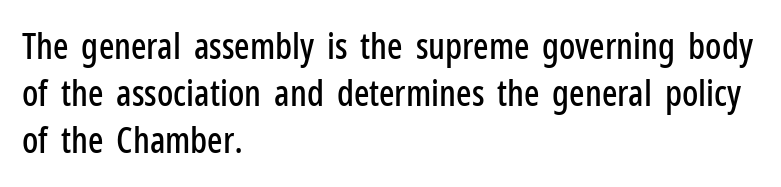
Q: Is the text italic (slanted)? A: No, it is upright.
Q: Is the typeface a serif or a sans-serif typeface? A: Sans-serif.
Q: Is the text underlined? A: No.
Q: How is the paragraph aligned? A: Left-aligned.
Q: Is the spacing between letters normal or unusually wide? A: Normal.
Q: Is the spacing between lines tight, normal or loose? A: Normal.
Q: Width (condensed, normal, or wide)? A: Condensed.
Q: Stroke contrast? A: Low.
Q: x-height? A: Medium.
Q: Monospaced? A: No.
